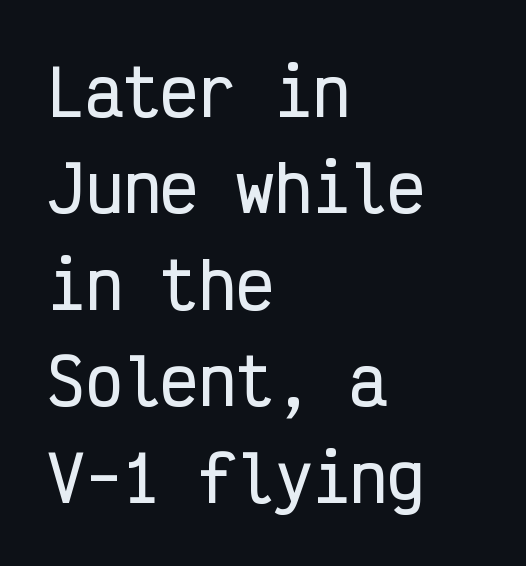
{"serif": "no", "italic": "no", "width": "condensed", "stroke_contrast": "low", "x_height": "medium", "monospaced": "yes", "underline": "no", "align": "left", "line_spacing": "normal", "line_spacing_ratio": 1.53, "letter_spacing": "normal", "letter_spacing_em": 0.0, "glyph_px": 63}
